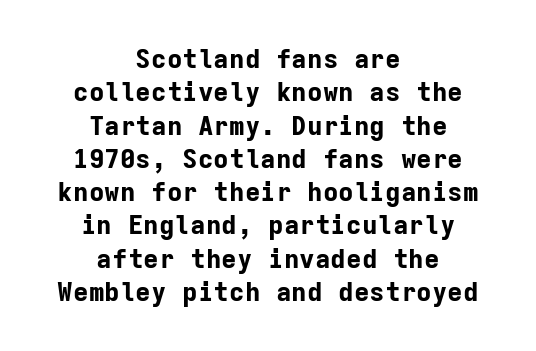
Short and long lines alike share a common midpoint. Normally led — the rows are evenly, conventionally spaced. You could call the tracking neutral — neither tight nor loose. The lettering stays uniformly vertical, giving the passage a roman look.
